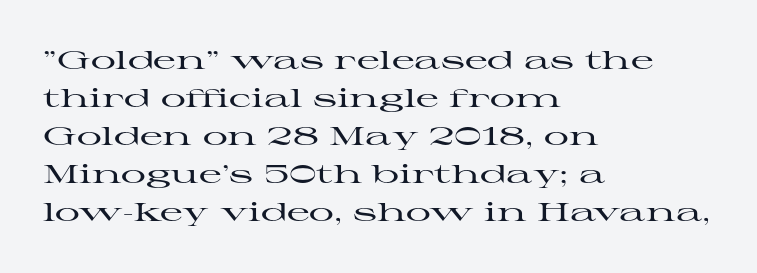
The image shows 25 px text type, upright; set left-aligned, normal line spacing (1.52x), normal letter spacing, not underlined.
